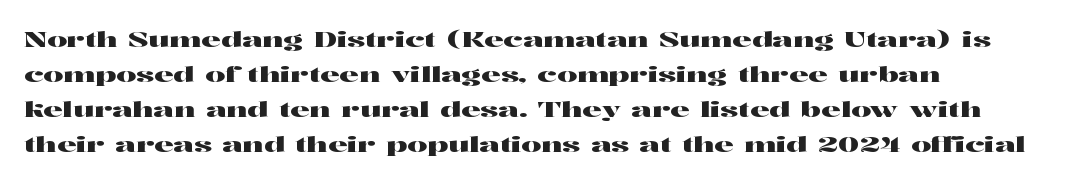
The vertical gap from one line to the next is medium. In terms of posture, this sample is upright. The ragged edge is on the right, which tells us the setting is flush left. Look at the tracking — it's just the regular setting, nothing added. Only glyphs here, with clear space below each row.
